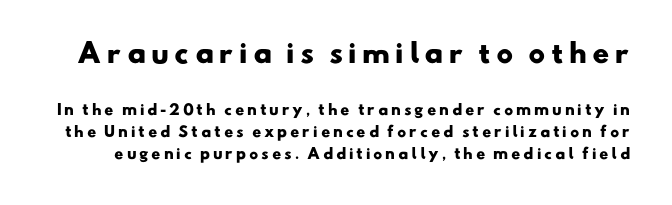
The image shows 26 px bold type; set normal line spacing (1.56x), unusually wide letter spacing (+0.2 em), not underlined; the first (top) block is 1.86x larger.
